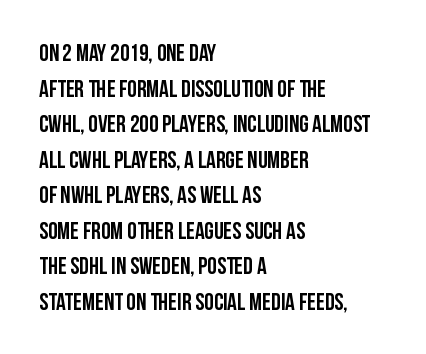
The image shows 24 px text type, upright; set left-aligned, normal line spacing (1.48x), normal letter spacing, not underlined.
